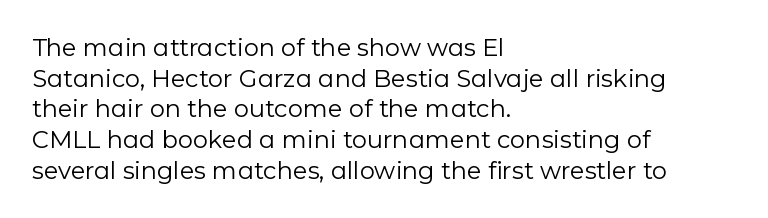
The image shows 24 px text type, upright; set left-aligned, normal line spacing (1.28x), normal letter spacing, not underlined.
